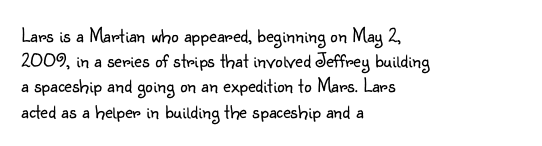
{"italic": "no", "bold": "no", "underline": "no", "align": "left", "line_spacing_ratio": 1.2, "letter_spacing": "normal", "letter_spacing_em": 0.0, "glyph_px": 21}
